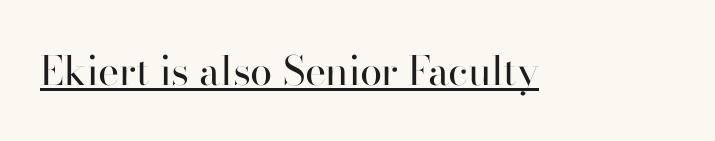
Q: Is the text bold? A: No.
Q: Is the text italic (slanted)? A: No, it is upright.
Q: Is the typeface a serif or a sans-serif typeface? A: Sans-serif.
Q: Is the text underlined? A: Yes.
Q: Is the spacing between letters normal or unusually wide? A: Normal.
Q: Width (condensed, normal, or wide)? A: Normal.
Q: Stroke contrast? A: High.
Q: x-height? A: Small.
Q: Monospaced? A: No.
